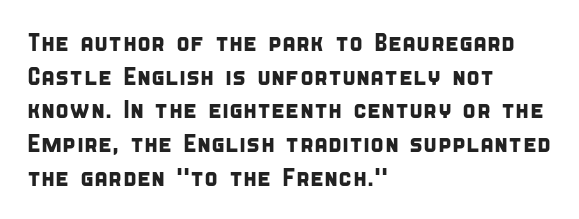
{"underline": "no", "align": "left", "line_spacing": "normal", "line_spacing_ratio": 1.35, "letter_spacing": "normal", "letter_spacing_em": 0.0, "glyph_px": 25}
